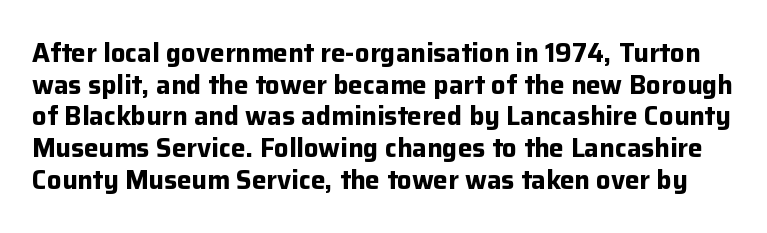
Q: Is the text bold? A: Yes.
Q: Is the text italic (slanted)? A: No, it is upright.
Q: Is the text underlined? A: No.
Q: Is the spacing between letters normal or unusually wide? A: Normal.
